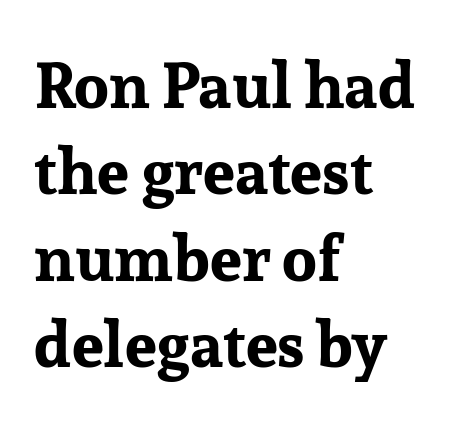
{"serif": "yes", "italic": "no", "bold": "yes", "weight": "bold", "width": "normal", "stroke_contrast": "low", "x_height": "medium", "monospaced": "no", "underline": "no", "align": "left", "line_spacing": "normal", "line_spacing_ratio": 1.35, "letter_spacing": "normal", "letter_spacing_em": 0.0, "glyph_px": 64}
